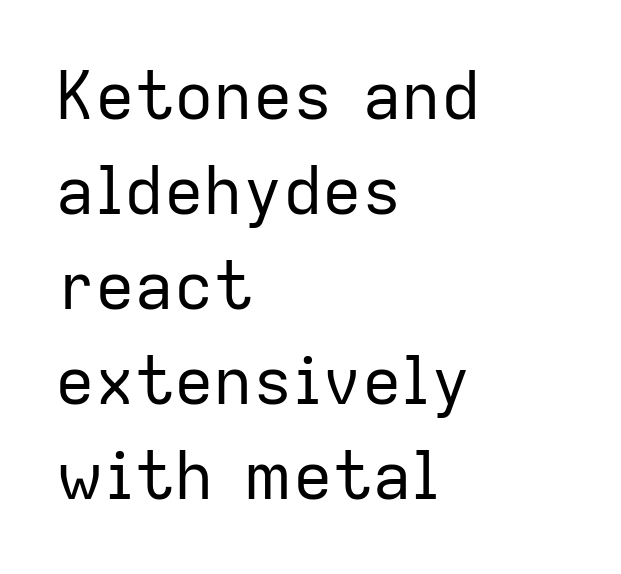
Look at the tracking — it's just the regular setting, nothing added. No word sits above an underline. Reading down the column, the eye jumps a familiar distance to each next line. The strokes are not fattened; the text isn't bold.
